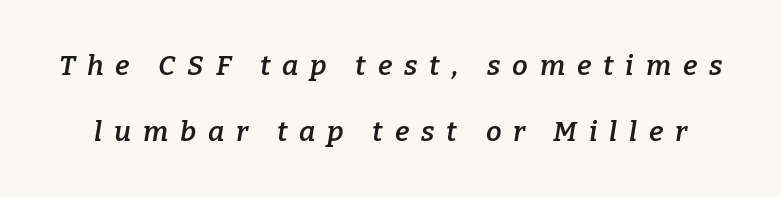
{"serif": "yes", "italic": "yes", "lean": "right", "slant_degrees": 9, "bold": "semi", "weight": "semibold", "width": "normal", "stroke_contrast": "low", "x_height": "medium", "monospaced": "no", "underline": "no", "line_spacing": "loose", "line_spacing_ratio": 2.35, "letter_spacing": "wide", "letter_spacing_em": 0.42, "glyph_px": 28}
